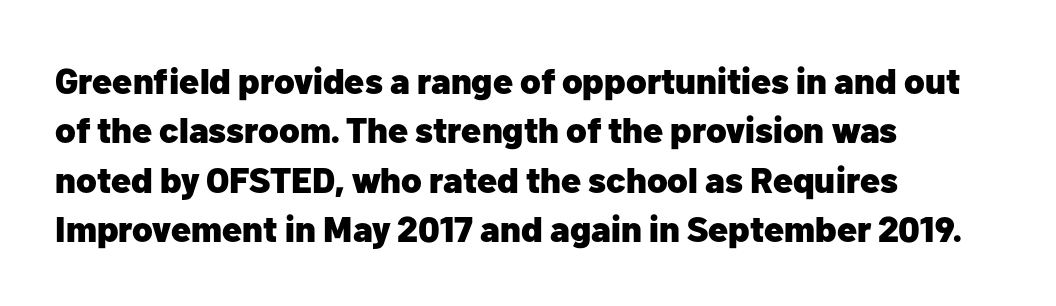
Regular leading. Does the lettering tilt? It doesn't — this is upright. Here the designer chose a conventional face with non-uniform glyph widths. Characters follow at the spacing the type designer built in. The baseline area is clear. The paragraph shown leans on its left margin.
